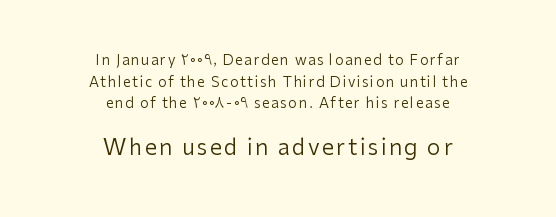
The image shows 22 px text type, upright; set centered, normal line spacing (1.54x), not underlined; the second (bottom) block is 1.57x larger.
